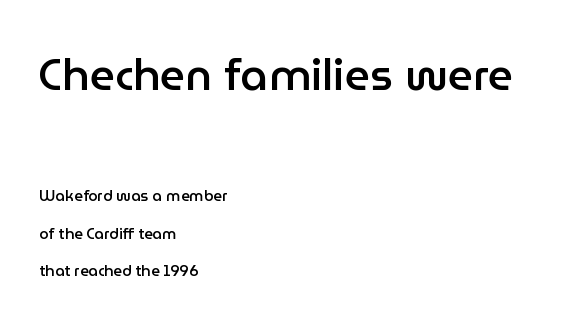
Serif or sans? Sans — the stroke terminals are bare. The first block has been scaled up relative to the second. Only glyphs here, with clear space below each row. The block of text is sparse from top to bottom, with ample space between rows. Proportional: the letters do not fall into vertical columns. The specimen reads as upright at a glance.
